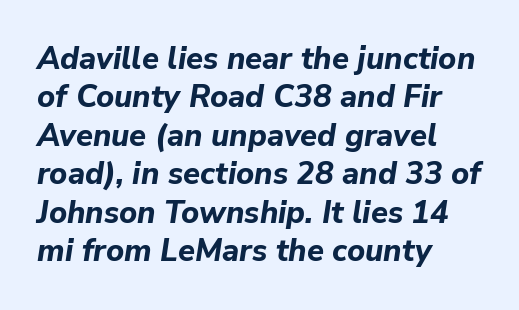
How heavy is the stroke? Heavy — this is a bold. This rendering uses left alignment, leaving the right contour irregular. The baseline area is clear. Spacing verdict: proportional, widths tailored to each character. This sample uses plain, unmodified letter spacing. Is the type slanted? Yes — the strokes lean at a clear angle.
